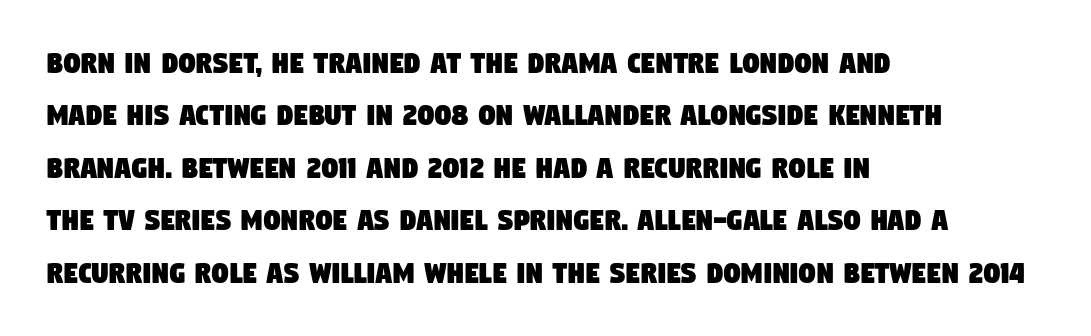
Varying glyph widths throughout — classic text-font behaviour. Anything drawn beneath the words? Only blank space. Leftover space on each line is placed entirely after the last word. Look at the bottom of the vertical strokes: they stop flat, with no serifs.
